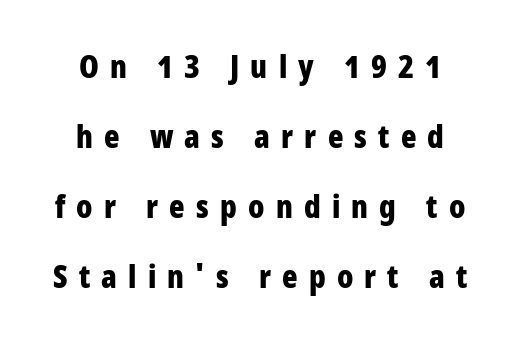
The image shows 32 px bold, condensed sans-serif type, upright; set loose line spacing (2.19x), unusually wide letter spacing (+0.35 em), not underlined; low stroke contrast and a large x-height.
